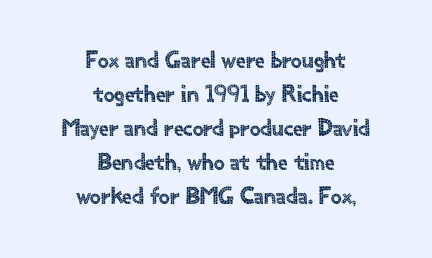
Casual observation: everything's sitting right in the middle. This rendering leaves character spacing at its baseline value. This sample uses an upright cut, with every glyph sitting square on the baseline. The passage shown is not underscored anywhere. This sample keeps an unexceptional amount of space between lines.
